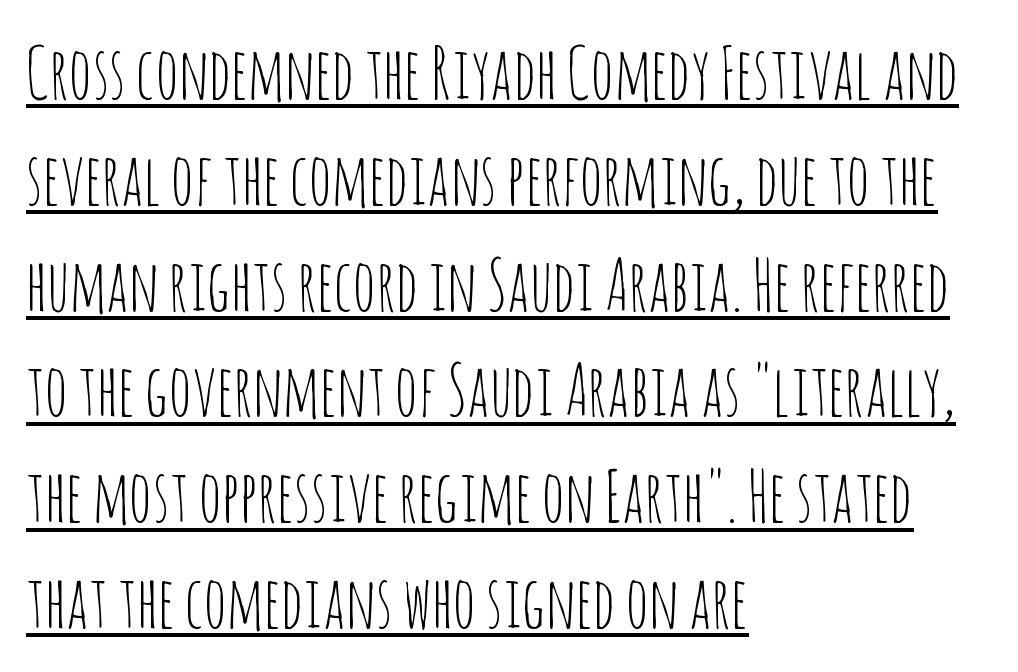
{"serif": "no", "italic": "no", "bold": "no", "weight": "thin", "width": "condensed", "stroke_contrast": "low", "x_height": "large", "monospaced": "no", "underline": "yes", "align": "left", "line_spacing": "normal", "line_spacing_ratio": 1.49, "letter_spacing": "normal", "letter_spacing_em": 0.0, "glyph_px": 71}
